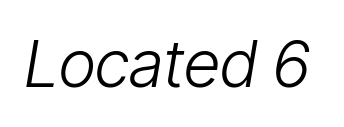
Q: Is the text bold? A: No.
Q: Is the text italic (slanted)? A: Yes, it leans right by about 9 degrees.
Q: Is the text underlined? A: No.
Q: Is the spacing between letters normal or unusually wide? A: Normal.
Q: Width (condensed, normal, or wide)? A: Condensed.
Q: Stroke contrast? A: Low.
Q: x-height? A: Medium.
Q: Monospaced? A: No.
